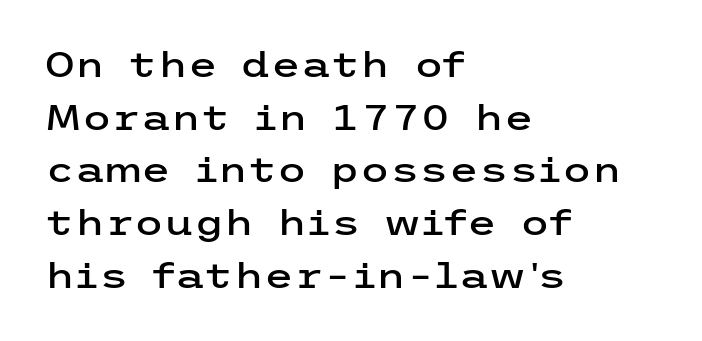
In terms of letterspacing, this is plain default setting. Summary of vertical rhythm: regular, with standard interline spacing. Type without underlining. Line beginnings align vertically; line endings do not. In terms of letterform style, serifs are entirely absent.
